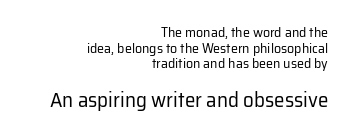
Here the glyphs are tracked normally, forming tight word shapes. Small over large — that's the arrangement of the two blocks here. Honestly, there is no underline to notice here at all. The line-height multiplier appears low, near solid setting. The letters stand straight up with perfectly vertical stems.
